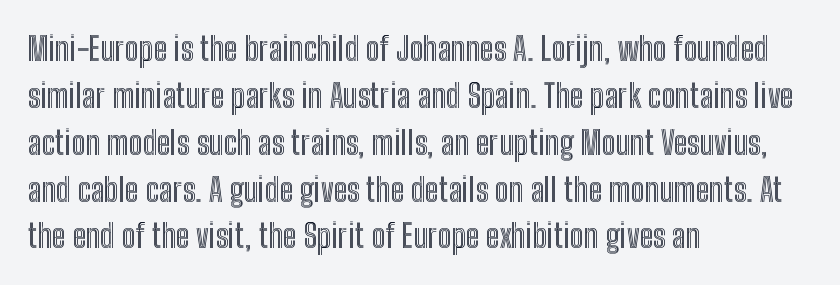
Q: Is the text italic (slanted)? A: No, it is upright.
Q: Is the text underlined? A: No.
Q: How is the paragraph aligned? A: Left-aligned.
Q: Is the spacing between letters normal or unusually wide? A: Normal.
Q: Is the spacing between lines tight, normal or loose? A: Normal.
Q: Width (condensed, normal, or wide)? A: Condensed.
Q: x-height? A: Medium.
Q: Monospaced? A: No.
